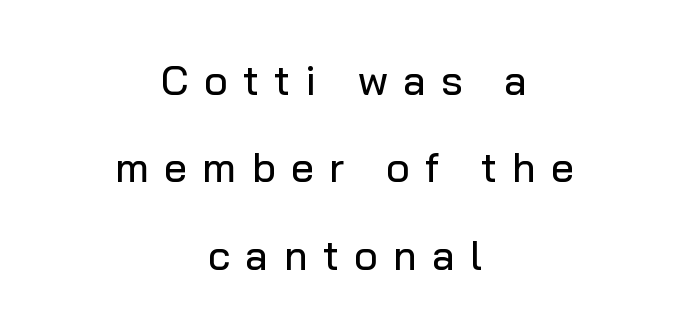
The image shows 41 px sans-serif type, upright; set centered, loose line spacing (2.13x), unusually wide letter spacing (+0.37 em), not underlined; low stroke contrast and a medium x-height.
